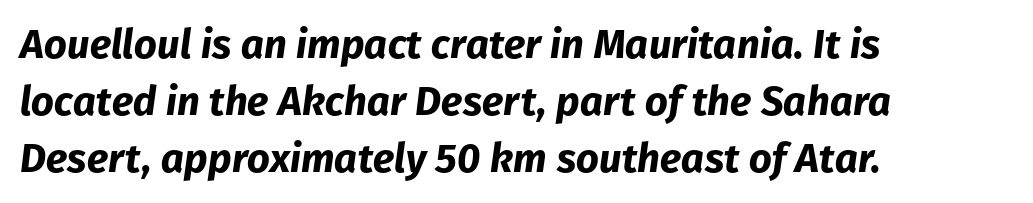
{"italic": "yes", "lean": "right", "slant_degrees": 8, "bold": "yes", "weight": "bold", "width": "normal", "stroke_contrast": "low", "x_height": "medium", "monospaced": "no", "underline": "no", "align": "left", "line_spacing": "normal", "line_spacing_ratio": 1.42, "letter_spacing": "normal", "letter_spacing_em": 0.0, "glyph_px": 40}
